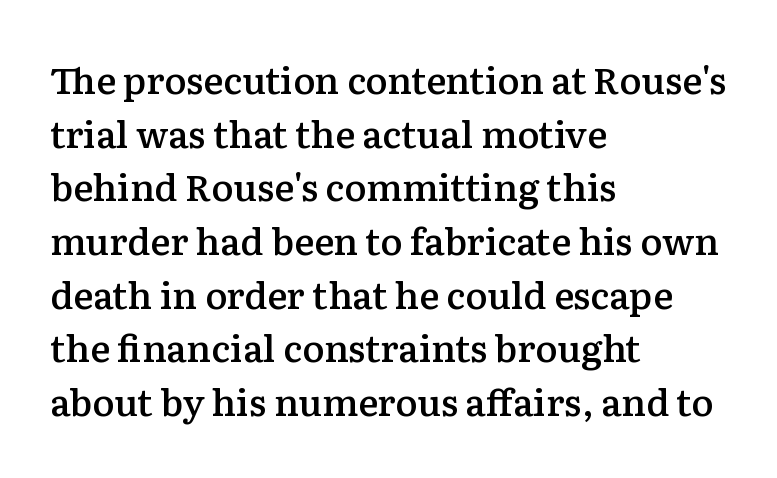
The area under the type is left untouched. The horizontal fit of the characters is conventional and even. Serifs: yes, visible at the terminals of the letterforms. Character widths vary here, with narrow letters taking less room than wide ones. Look at the stroke-to-counter ratio: somewhat heavy, a semibold. Italic? Not at all — the glyphs are vertical.
